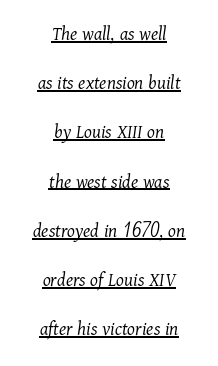
Q: Is the text bold? A: No.
Q: Is the text italic (slanted)? A: Yes, it leans right by about 11 degrees.
Q: Is the text underlined? A: Yes.
Q: How is the paragraph aligned? A: Centered.
Q: Is the spacing between letters normal or unusually wide? A: Normal.
Q: Is the spacing between lines tight, normal or loose? A: Loose.
